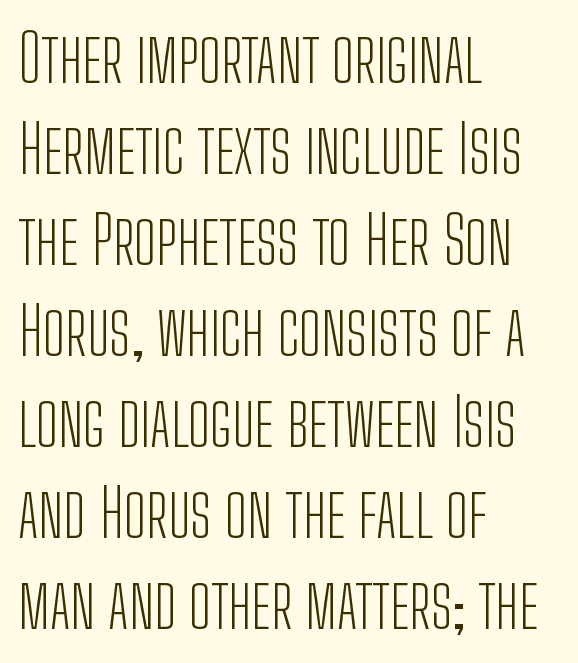
Q: Is the text bold? A: No.
Q: Is the text italic (slanted)? A: No, it is upright.
Q: Is the typeface a serif or a sans-serif typeface? A: Sans-serif.
Q: Is the text underlined? A: No.
Q: How is the paragraph aligned? A: Left-aligned.
Q: Is the spacing between letters normal or unusually wide? A: Normal.
Q: Is the spacing between lines tight, normal or loose? A: Normal.
Q: Width (condensed, normal, or wide)? A: Condensed.
Q: Stroke contrast? A: Low.
Q: x-height? A: Medium.
Q: Monospaced? A: No.
